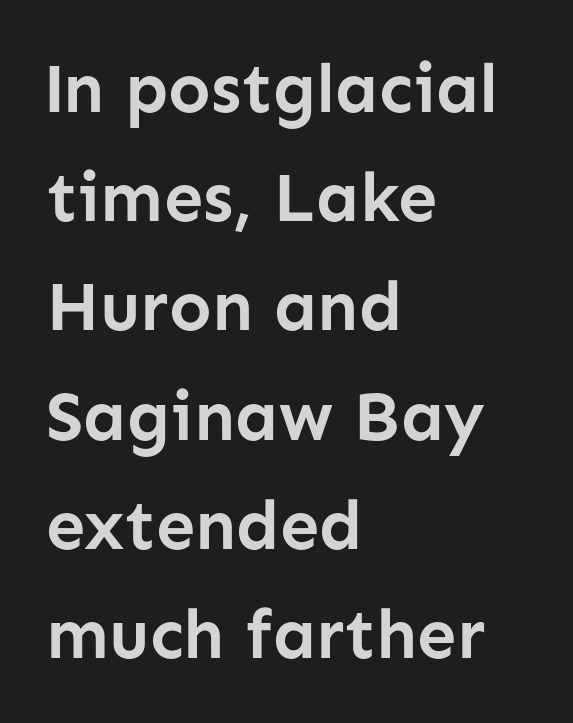
The image shows 70 px semibold sans-serif type, upright; set left-aligned, normal line spacing (1.56x), normal letter spacing, not underlined; low stroke contrast and a medium x-height.
